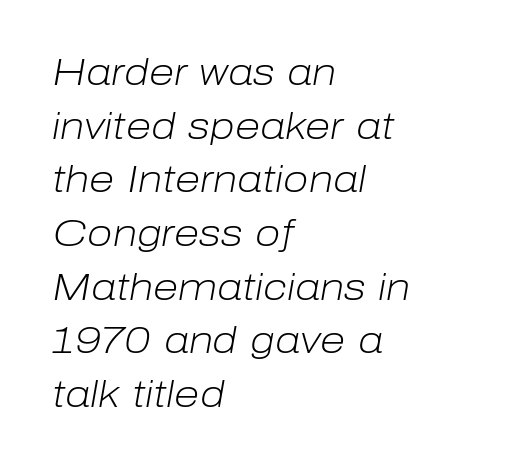
These lines are rendered in a variable-pitch font. Looking at the ascenders, they clearly lean. This reads as an unemphasized weight, regular at the heaviest. The designer left line spacing at the default. Underlining? Definitely not there.
